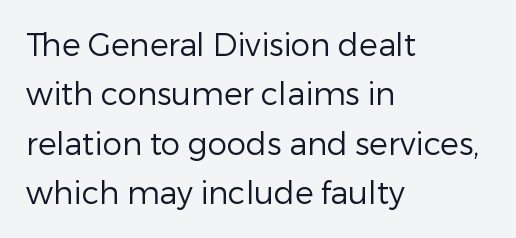
Q: Is the text bold? A: No.
Q: Is the text italic (slanted)? A: No, it is upright.
Q: Is the typeface a serif or a sans-serif typeface? A: Sans-serif.
Q: Is the text underlined? A: No.
Q: How is the paragraph aligned? A: Left-aligned.
Q: Is the spacing between letters normal or unusually wide? A: Normal.
Q: Is the spacing between lines tight, normal or loose? A: Normal.
Q: Width (condensed, normal, or wide)? A: Normal.
Q: Stroke contrast? A: Low.
Q: x-height? A: Medium.
Q: Monospaced? A: No.
